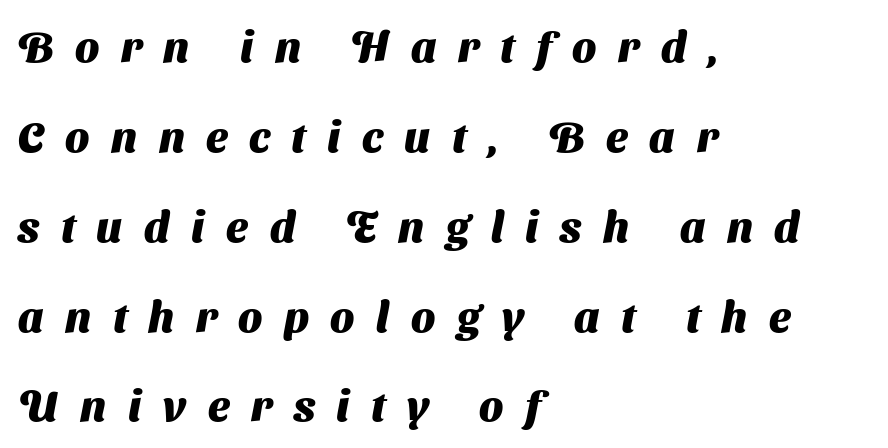
Students, observe: this is what heavily led, spacious text looks like. Where is the straight margin? On the left. These lines are rendered in a variable-pitch font. The face used here has the dense, thick strokes of a bold. Compared with typical body copy, the letter spacing here is much looser.
